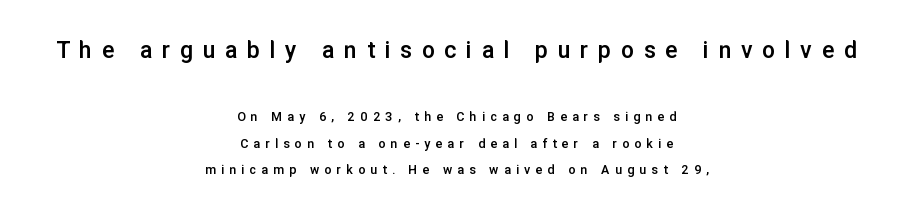
{"italic": "no", "bold": "semi", "underline": "no", "align": "center", "line_spacing": "loose", "line_spacing_ratio": 1.92, "letter_spacing": "wide", "letter_spacing_em": 0.37, "larger_block": "first", "size_ratio": 1.86, "glyph_px": 26}
